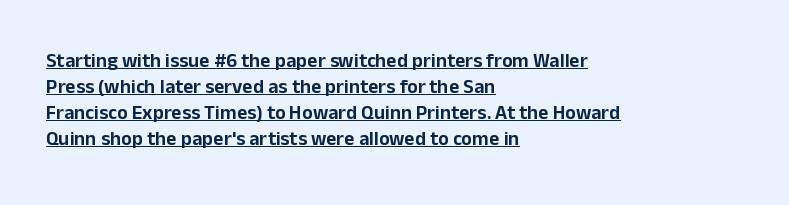
The image shows 20 px text type, upright; set left-aligned, normal line spacing (1.3x), normal letter spacing, underlined.
